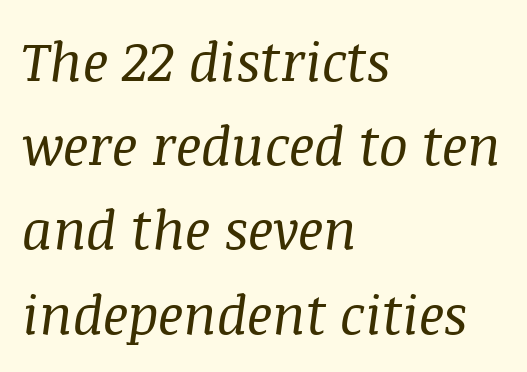
The image shows 54 px regular-weight serif type, italic (leaning right); set left-aligned, normal line spacing (1.56x), normal letter spacing, not underlined; medium stroke contrast and a large x-height.
